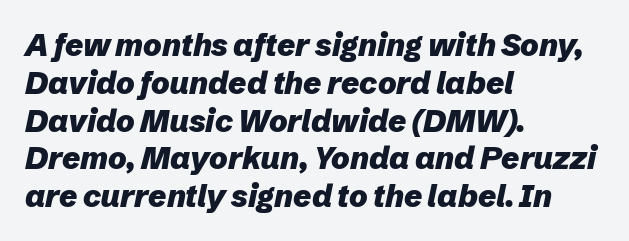
The image shows 31 px heavy type, italic (leaning right); set left-aligned, line spacing 1.22x, normal letter spacing, not underlined; low stroke contrast and a medium x-height.
